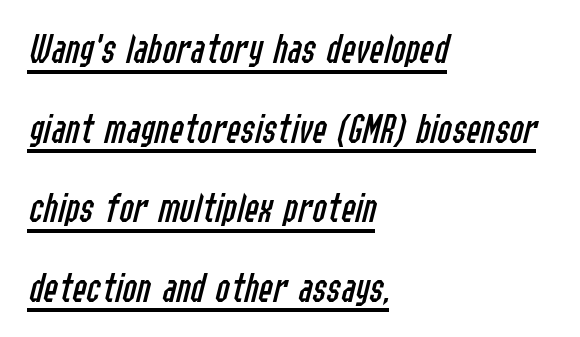
The image shows 43 px regular-weight, condensed type, italic (leaning right); set left-aligned, line spacing 1.85x, normal letter spacing, underlined; low stroke contrast and a medium x-height.
